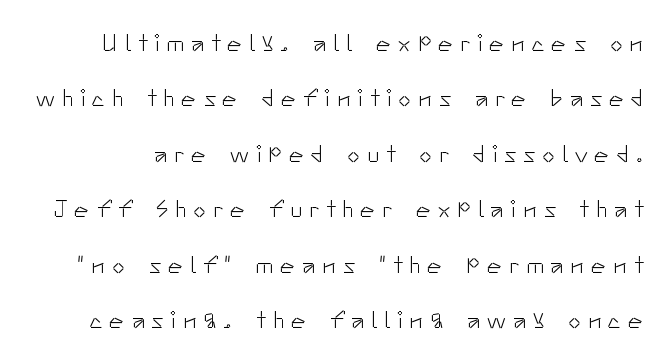
Quick note: interline space is abundant. What stands out about the letter spacing? Its width — letters are far apart. Honestly, there is no underline to notice here at all. Stems here are at most as thick as an everyday book face. Vertical strokes here are truly vertical.
